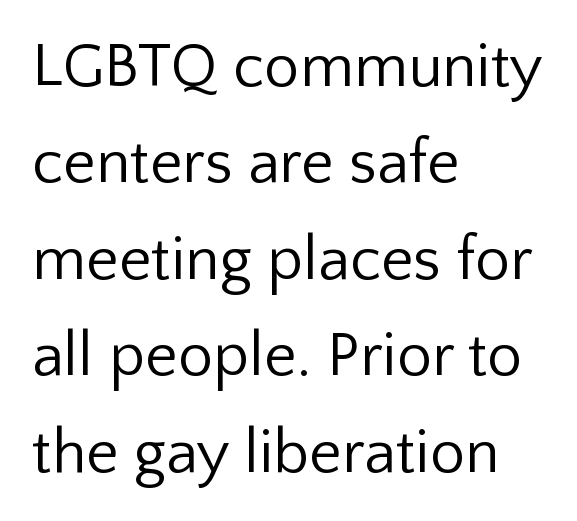
The image shows 63 px regular-weight sans-serif type, upright; set left-aligned, normal line spacing (1.53x), normal letter spacing, not underlined; low stroke contrast and a medium x-height.
